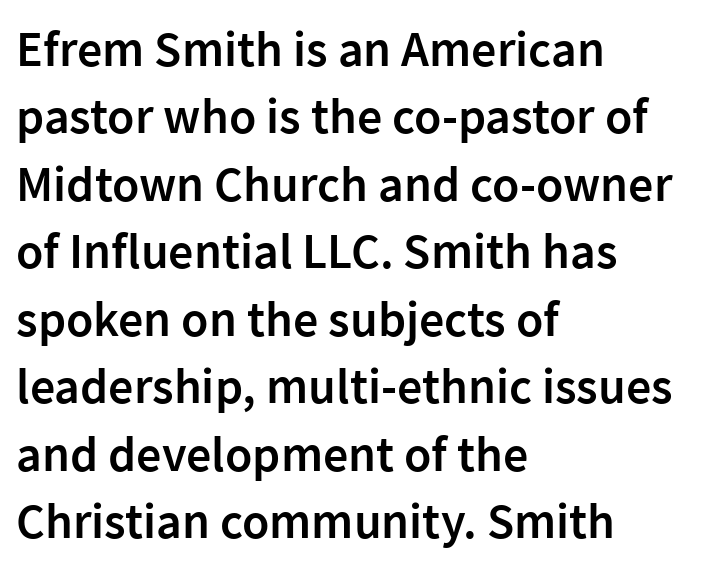
Looks like regular typesetting: each glyph gets only the width it needs. Teacher's note: observe the even left margin — that is flush-left alignment. Note: no serifs on the glyphs. Whoever set this chose a conventional vertical rhythm.
